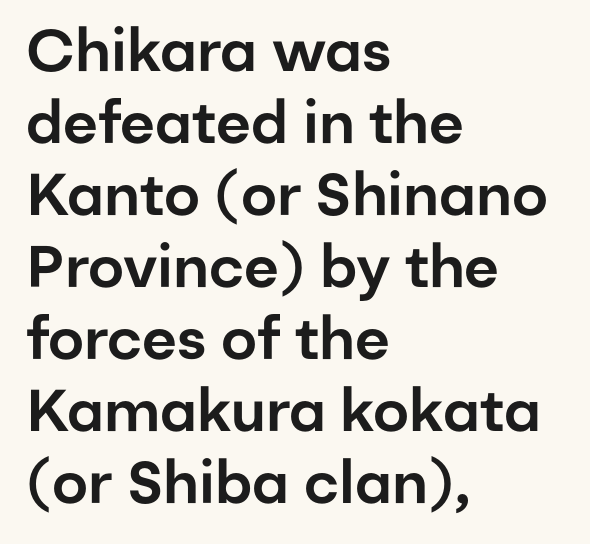
Default kerning and tracking; the words read as compact shapes. Has an underline been added? It has not. The rendering uses natural spacing where letterforms have individual widths. This rendering employs a face without finishing strokes, i.e., a sans-serif. The rendering anchors every line to the left-hand side.
